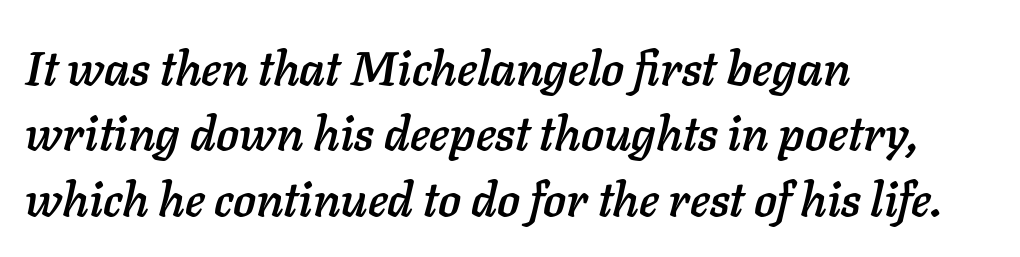
The letters advance in unequal steps, a hallmark of proportional type. Rows of type keep a routine distance in the vertical direction. The letterforms sit shoulder to shoulder at normal distance. The rendering applies a slant to the glyphs.
